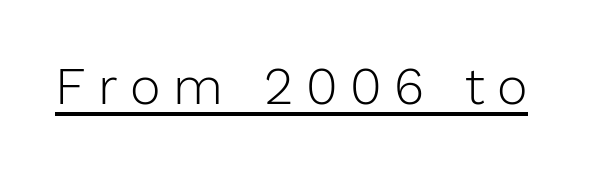
The image shows 52 px light sans-serif type, upright; set unusually wide letter spacing (+0.24 em), underlined; low stroke contrast and a medium x-height.
